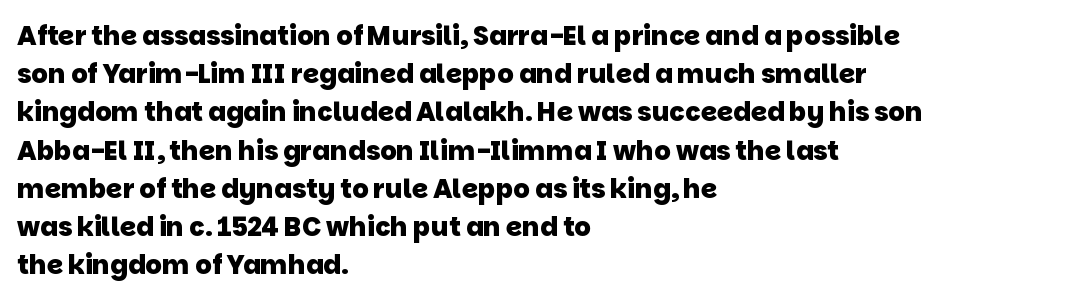
The image shows 26 px bold type; set left-aligned, normal line spacing (1.47x), normal letter spacing, not underlined.
